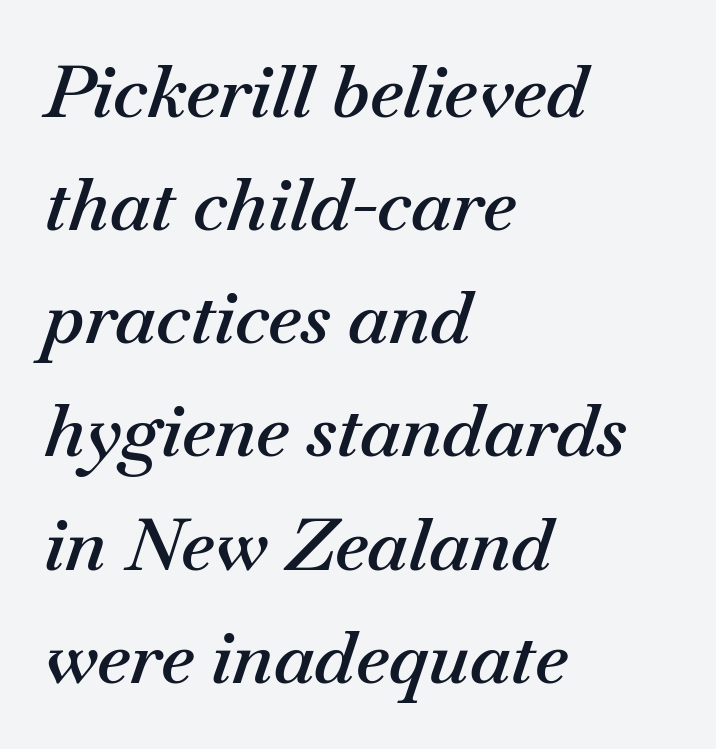
Weight: semibold (demi). In terms of letterspacing, this is plain default setting. Teacher's note: observe the even left margin — that is flush-left alignment. Do the characters align in a grid? No, the font is proportional. A clean baseline with only descenders dipping below it. Leading: standard.
